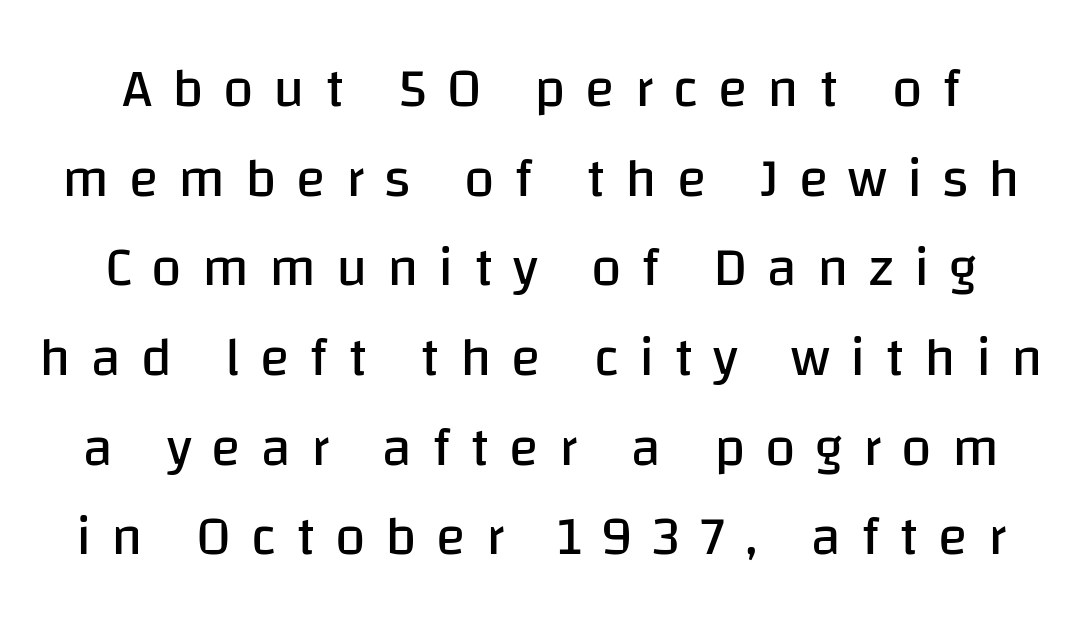
The image shows 55 px regular-weight sans-serif type, upright; set normal line spacing (1.63x), unusually wide letter spacing (+0.36 em), not underlined; low stroke contrast and a large x-height.
